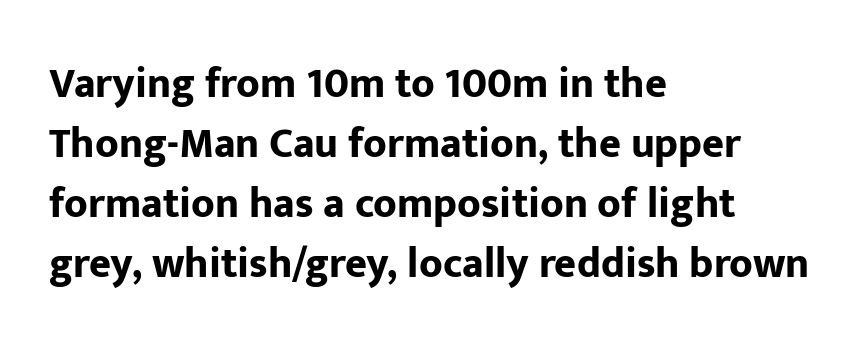
Beneath every word, the page is bare. This sample has the flowing, uneven cadence of proportional lettering. These lines carry a lot of weight — the face is fully bold. Type style note: lacks serifs. Normally led — the rows are evenly, conventionally spaced. Students, note that the glyphs here touch the page at normal intervals.
